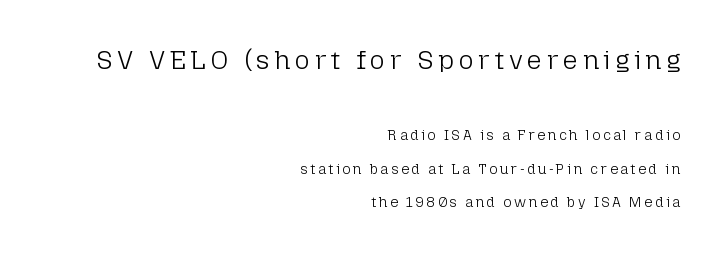
Two sizes are in play, and the larger belongs to the first block. Only glyphs here, with clear space below each row. The lines are quadded right. Reading down the column, the eye jumps a long way to each next line. Ascenders rise straight up at ninety degrees.
